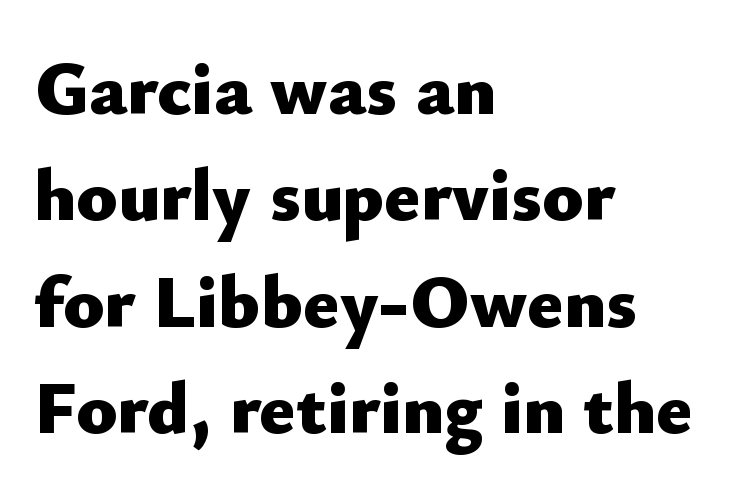
The image shows 75 px heavy sans-serif type, upright; set left-aligned, normal line spacing (1.42x), normal letter spacing, not underlined; low stroke contrast and a small x-height.
